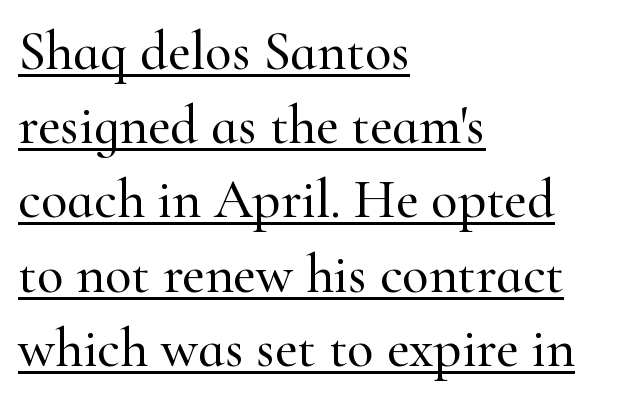
The letters sit at their default tracking, neither squeezed nor spread. Each line of the rendering has a horizontal stroke beneath the glyphs. This block has exactly the height ordinary leading produces. The rag falls on the right side of this text block. Small tapered or slab feet sit at the stroke ends, so this counts as serif. Here the designer chose a conventional face with non-uniform glyph widths.
